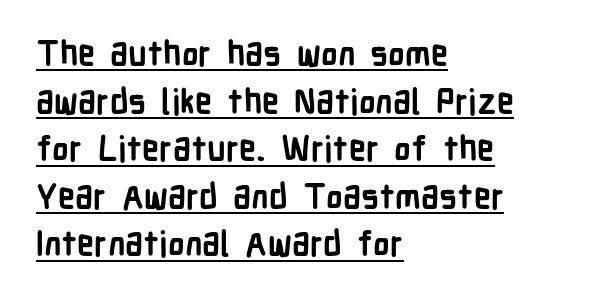
Q: Is the text bold? A: Yes.
Q: Is the text italic (slanted)? A: No, it is upright.
Q: Is the typeface a serif or a sans-serif typeface? A: Sans-serif.
Q: Is the text underlined? A: Yes.
Q: How is the paragraph aligned? A: Left-aligned.
Q: Is the spacing between letters normal or unusually wide? A: Normal.
Q: Is the spacing between lines tight, normal or loose? A: Normal.
Q: Width (condensed, normal, or wide)? A: Condensed.
Q: Stroke contrast? A: Low.
Q: x-height? A: Medium.
Q: Monospaced? A: No.
